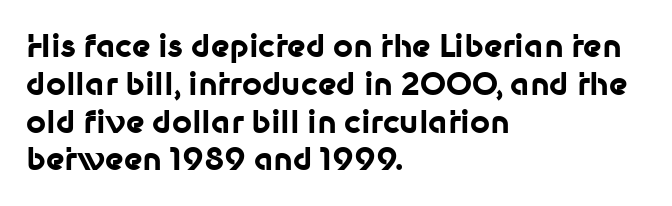
{"serif": "no", "italic": "no", "bold": "yes", "weight": "bold", "width": "normal", "stroke_contrast": "low", "x_height": "medium", "monospaced": "no", "underline": "no", "align": "left", "line_spacing_ratio": 1.22, "letter_spacing": "normal", "letter_spacing_em": 0.0, "glyph_px": 31}
